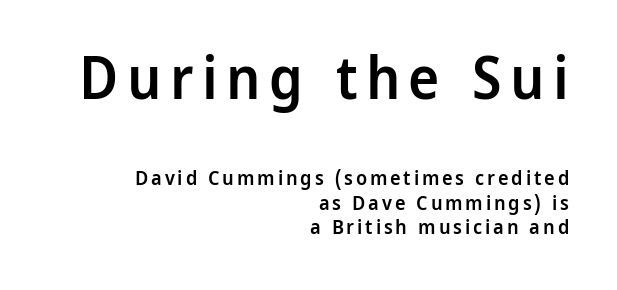
The passage shown is typeset with a sans-serif family. This rendering uses right alignment, leaving the left contour irregular. Any mark beneath the type? The region is blank. The first block has been scaled up relative to the second. Students, this is semibold: more ink than regular, less than bold. These lines are rendered in a variable-pitch font.
